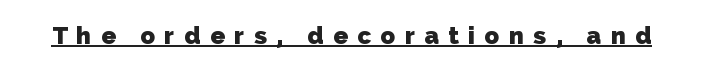
Q: Is the text bold? A: Yes.
Q: Is the text underlined? A: Yes.
Q: Is the spacing between letters normal or unusually wide? A: Unusually wide.
